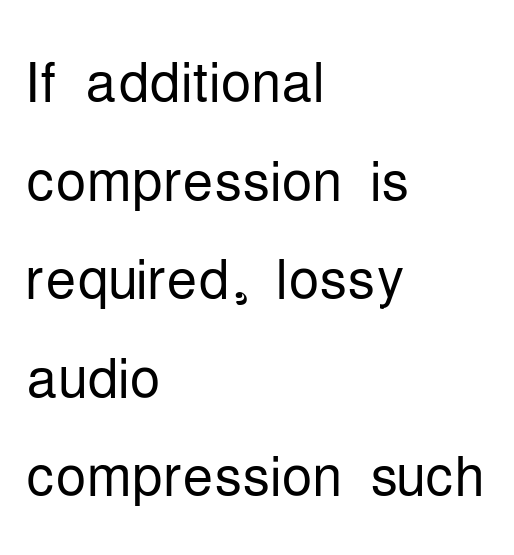
Note the varied advance widths — an 'i' is clearly narrower than an 'm'. Vertically, the passage feels balanced, rows spaced as you'd expect. A light-to-regular cut is what we see here. Posture: upright roman. Where is the straight margin? On the left. Clear beneath every line of the passage.
